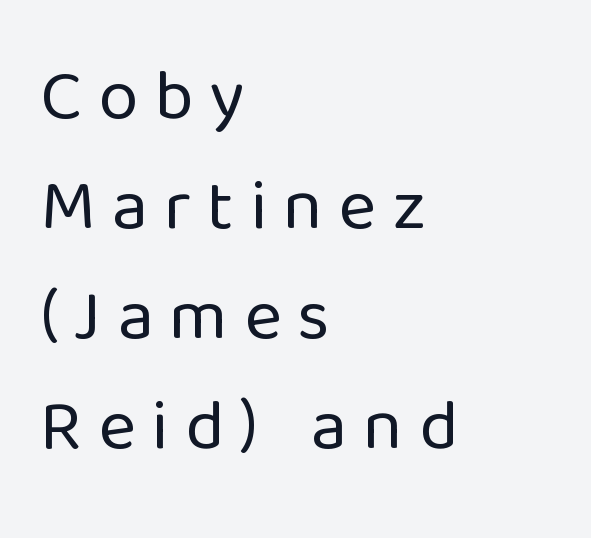
To sum up the face: it is a sans, with no serifs. Loose tracking; the words dissolve into strings of separated letters. In terms of posture, this sample is upright. The face looks like a standard text weight, possibly lighter.
